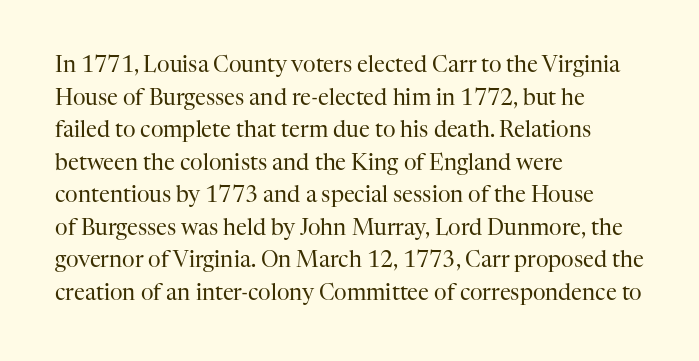
Q: Is the text bold? A: No.
Q: Is the text italic (slanted)? A: No, it is upright.
Q: Is the text underlined? A: No.
Q: How is the paragraph aligned? A: Left-aligned.
Q: Is the spacing between letters normal or unusually wide? A: Normal.
Q: Is the spacing between lines tight, normal or loose? A: Normal.
